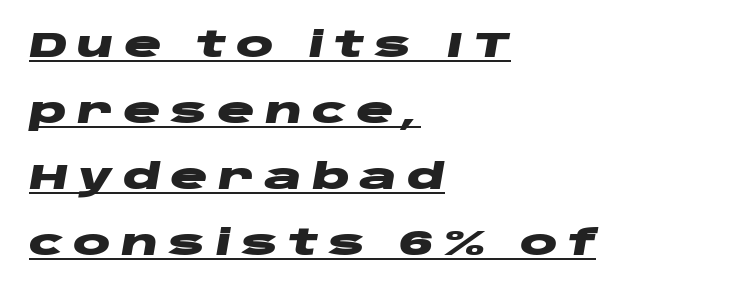
{"italic": "yes", "lean": "right", "slant_degrees": 10, "bold": "yes", "weight": "heavy", "width": "wide", "stroke_contrast": "low", "x_height": "large", "monospaced": "no", "underline": "yes", "align": "left", "line_spacing_ratio": 1.89, "letter_spacing": "wide", "letter_spacing_em": 0.28, "glyph_px": 35}
